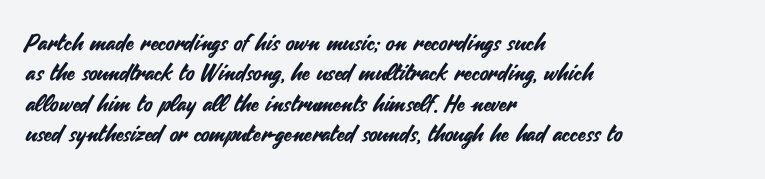
{"underline": "no", "align": "left", "line_spacing": "normal", "line_spacing_ratio": 1.32, "letter_spacing": "normal", "letter_spacing_em": 0.0, "glyph_px": 23}
